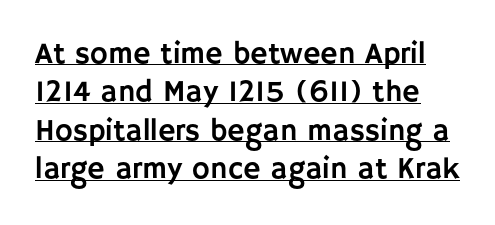
Q: Is the text italic (slanted)? A: No, it is upright.
Q: Is the typeface a serif or a sans-serif typeface? A: Sans-serif.
Q: Is the text underlined? A: Yes.
Q: Is the spacing between letters normal or unusually wide? A: Normal.
Q: Is the spacing between lines tight, normal or loose? A: Normal.
Q: Width (condensed, normal, or wide)? A: Normal.
Q: Stroke contrast? A: Low.
Q: x-height? A: Large.
Q: Monospaced? A: No.
